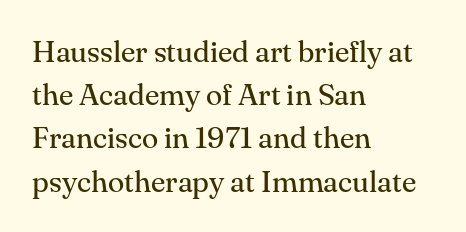
Does the leading feel generous? No, just average. Characters remain perfectly vertical along every line. Nobody drew a line under any word here. The paragraph has a hard left edge and a soft right edge. Each letter keeps its own natural width here, so spacing adapts to shape.
